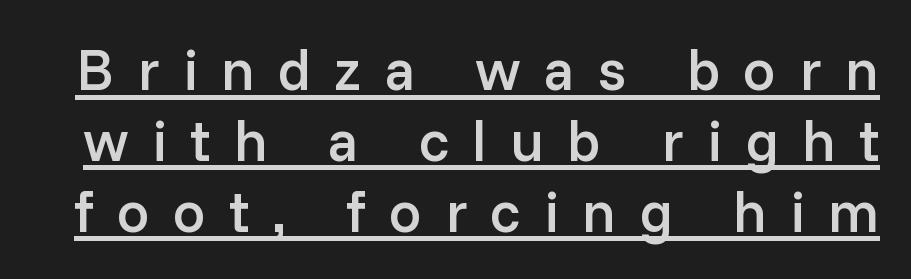
The image shows 58 px semibold sans-serif type, upright; set line spacing 1.22x, unusually wide letter spacing (+0.4 em), underlined; low stroke contrast and a medium x-height.
